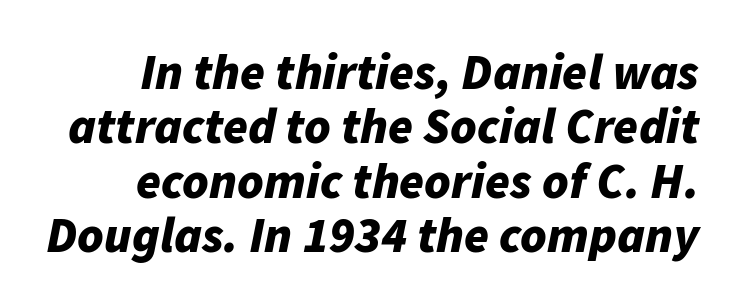
The image shows 50 px bold type, italic (leaning right); set tight line spacing (1.09x), normal letter spacing, not underlined; low stroke contrast and a medium x-height.
